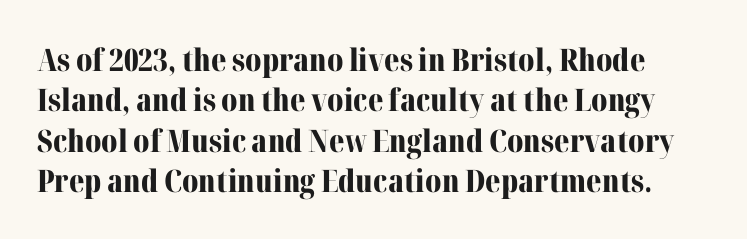
Q: Is the text bold? A: Yes.
Q: Is the text italic (slanted)? A: No, it is upright.
Q: Is the typeface a serif or a sans-serif typeface? A: Serif.
Q: Is the text underlined? A: No.
Q: Is the spacing between letters normal or unusually wide? A: Normal.
Q: Is the spacing between lines tight, normal or loose? A: Normal.
Q: Width (condensed, normal, or wide)? A: Normal.
Q: Stroke contrast? A: Medium.
Q: x-height? A: Medium.
Q: Monospaced? A: No.
